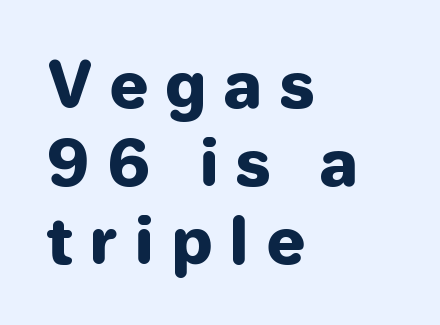
Q: Is the text bold? A: Yes.
Q: Is the text italic (slanted)? A: No, it is upright.
Q: Is the typeface a serif or a sans-serif typeface? A: Sans-serif.
Q: Is the text underlined? A: No.
Q: How is the paragraph aligned? A: Left-aligned.
Q: Is the spacing between letters normal or unusually wide? A: Unusually wide.
Q: Width (condensed, normal, or wide)? A: Normal.
Q: Stroke contrast? A: Low.
Q: x-height? A: Medium.
Q: Monospaced? A: No.
